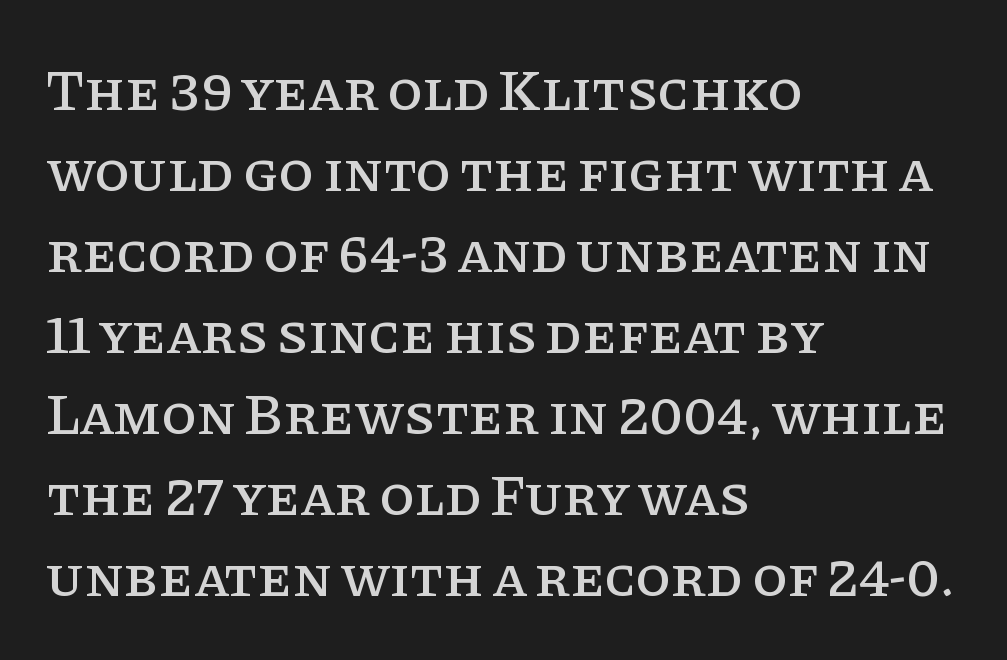
Q: Is the text italic (slanted)? A: No, it is upright.
Q: Is the typeface a serif or a sans-serif typeface? A: Serif.
Q: Is the text underlined? A: No.
Q: How is the paragraph aligned? A: Left-aligned.
Q: Is the spacing between letters normal or unusually wide? A: Normal.
Q: Is the spacing between lines tight, normal or loose? A: Normal.
Q: Width (condensed, normal, or wide)? A: Normal.
Q: Stroke contrast? A: Low.
Q: x-height? A: Large.
Q: Monospaced? A: No.
